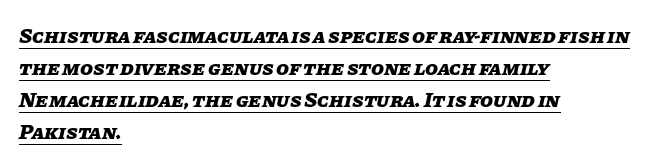
Does the weight exceed regular? Yes, all the way to bold. Line beginnings align vertically; line endings do not. In terms of letterspacing, this is plain default setting. The space between consecutive lines is moderate. Caption: lettering with a line underneath. Emphasis-style slanted type is in use.
